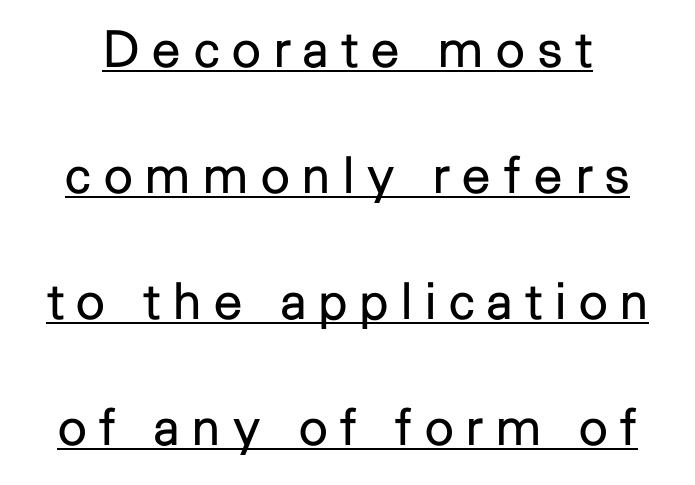
The image shows 51 px regular-weight sans-serif type, upright; set loose line spacing (2.47x), unusually wide letter spacing (+0.25 em), underlined; low stroke contrast and a medium x-height.
